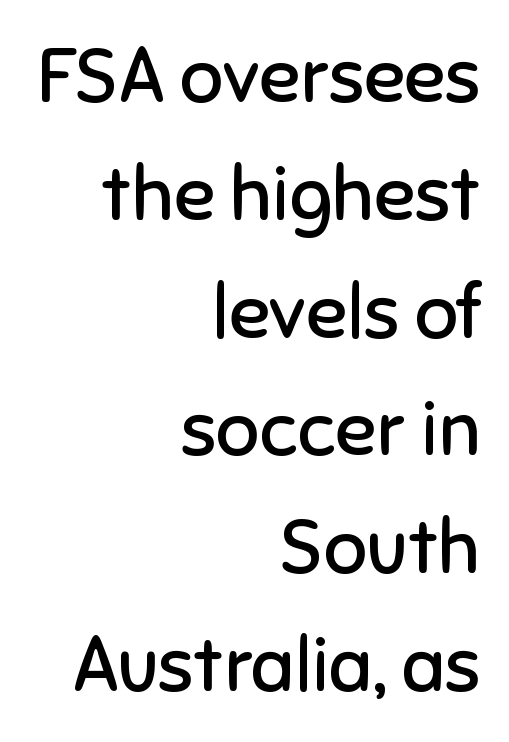
Quick note: interline space is typical. No extra ink here — the face is not bold. A student would call this right alignment; a typographer would say flush right, rag left. Unmarked baselines from the first word to the last.
